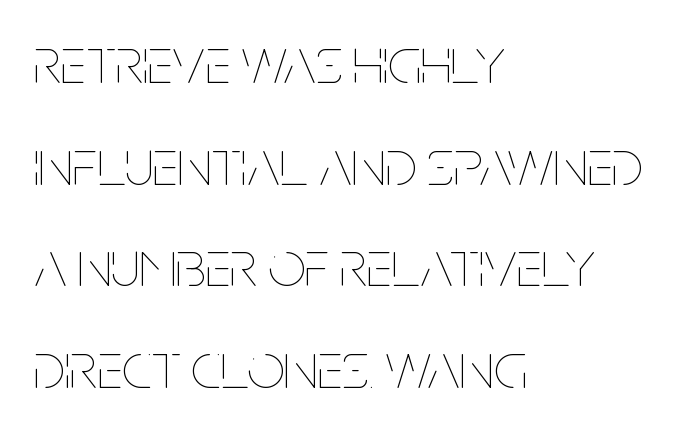
Type without underlining. The letters advance in unequal steps, a hallmark of proportional type. In terms of letterspacing, this is plain default setting. Think standard paragraph weight, or any step lighter than that.
